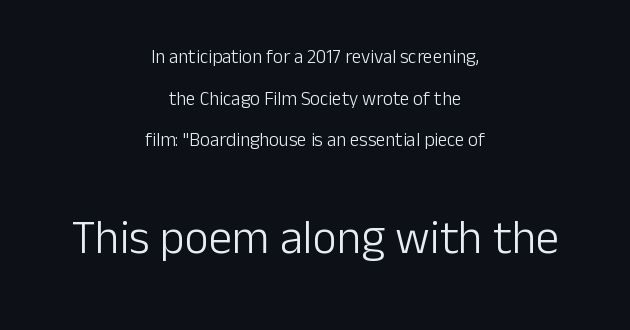
Q: Is the text bold? A: No.
Q: Is the text italic (slanted)? A: No, it is upright.
Q: Is the typeface a serif or a sans-serif typeface? A: Sans-serif.
Q: Is the text underlined? A: No.
Q: How is the paragraph aligned? A: Centered.
Q: Is the spacing between letters normal or unusually wide? A: Normal.
Q: Is the spacing between lines tight, normal or loose? A: Loose.
Q: Which block of text is set in a larger size, the first (top) or the second (bottom)? A: The second (bottom) one.
Q: Width (condensed, normal, or wide)? A: Normal.
Q: Stroke contrast? A: Low.
Q: x-height? A: Medium.
Q: Monospaced? A: No.
